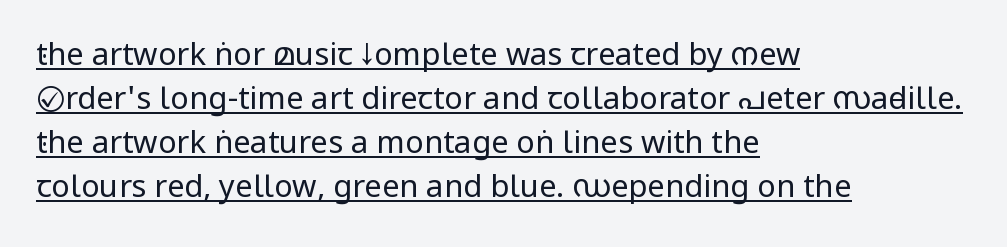
Q: Is the text bold? A: No.
Q: Is the text italic (slanted)? A: No, it is upright.
Q: Is the typeface a serif or a sans-serif typeface? A: Sans-serif.
Q: Is the text underlined? A: Yes.
Q: How is the paragraph aligned? A: Left-aligned.
Q: Is the spacing between letters normal or unusually wide? A: Normal.
Q: Is the spacing between lines tight, normal or loose? A: Normal.
Q: Width (condensed, normal, or wide)? A: Condensed.
Q: Stroke contrast? A: Low.
